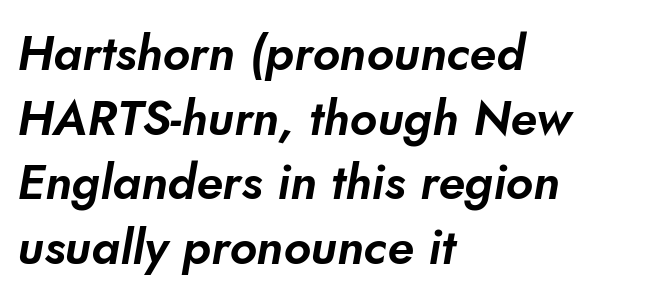
The image shows 49 px sans-serif type; set left-aligned, normal line spacing (1.32x), normal letter spacing, not underlined; low stroke contrast and a small x-height.
